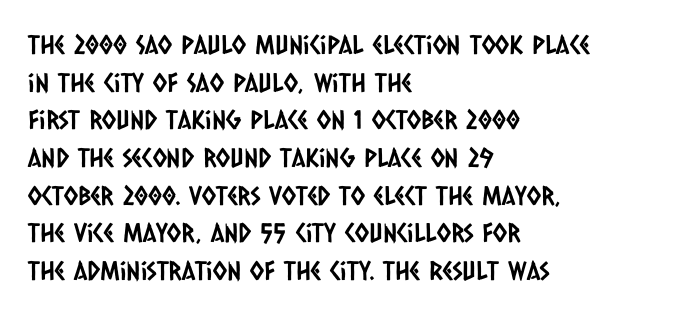
{"underline": "no", "align": "left", "line_spacing": "normal", "line_spacing_ratio": 1.45, "letter_spacing": "normal", "letter_spacing_em": 0.0, "glyph_px": 26}
